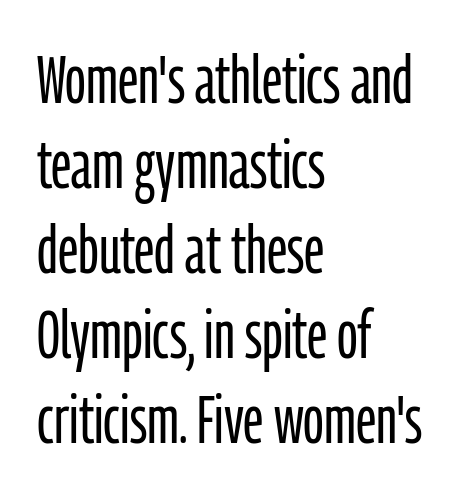
Q: Is the text bold? A: No.
Q: Is the text italic (slanted)? A: No, it is upright.
Q: Is the typeface a serif or a sans-serif typeface? A: Sans-serif.
Q: Is the text underlined? A: No.
Q: How is the paragraph aligned? A: Left-aligned.
Q: Is the spacing between letters normal or unusually wide? A: Normal.
Q: Is the spacing between lines tight, normal or loose? A: Normal.
Q: Width (condensed, normal, or wide)? A: Condensed.
Q: Stroke contrast? A: Low.
Q: x-height? A: Medium.
Q: Monospaced? A: No.
